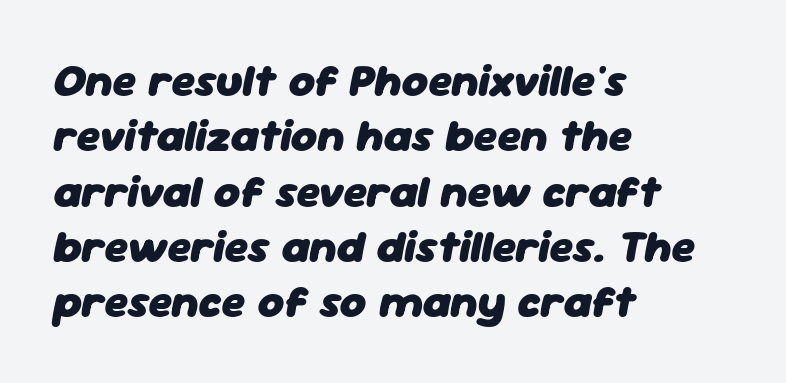
The face used here has a pronounced slope to its letters. Heft: maximum for text — a bold. Letter spacing: default. Left-aligned paragraph, ragged on the right. Note the varied advance widths — an 'i' is clearly narrower than an 'm'. Bare-footed words on every line.
